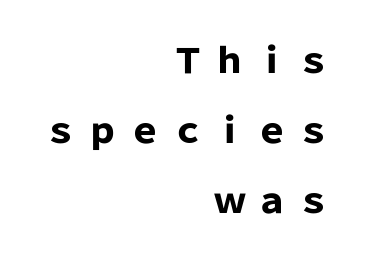
The rendering anchors every line to the right-hand side. Leading is clearly above the norm, producing a sparse column. The text was rendered using a sans face with plain stroke endings. Quick note: underline off. A typesetter would call this proportional, since set widths differ per character.
